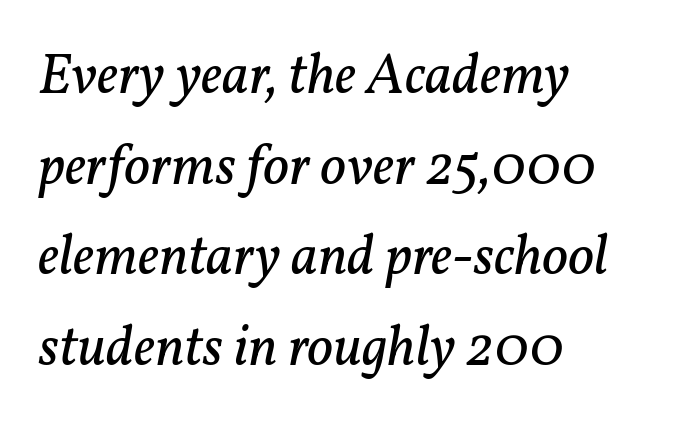
Q: Is the text bold? A: No.
Q: Is the text italic (slanted)? A: Yes, it leans right by about 11 degrees.
Q: Is the typeface a serif or a sans-serif typeface? A: Serif.
Q: Is the text underlined? A: No.
Q: How is the paragraph aligned? A: Left-aligned.
Q: Is the spacing between letters normal or unusually wide? A: Normal.
Q: Is the spacing between lines tight, normal or loose? A: Normal.
Q: Width (condensed, normal, or wide)? A: Normal.
Q: Stroke contrast? A: Low.
Q: x-height? A: Medium.
Q: Monospaced? A: No.
